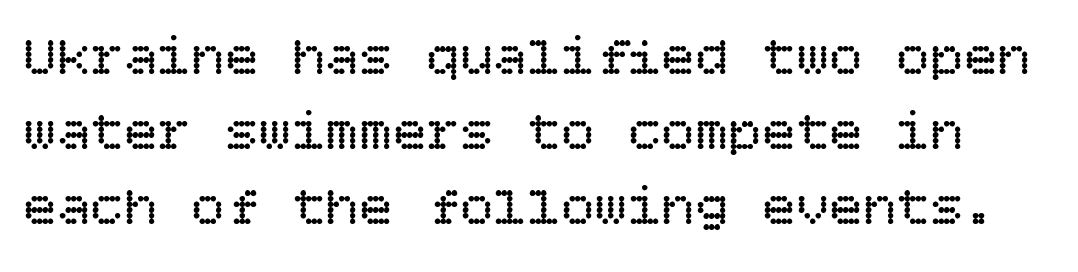
Evenly set lines give the paragraph a standard silhouette. The type sits square on the baseline with zero lean. The face used here is rendered with its standard letterfit. These glyphs show unthickened strokes, regular width or finer. Honestly, there is no underline to notice here at all.
